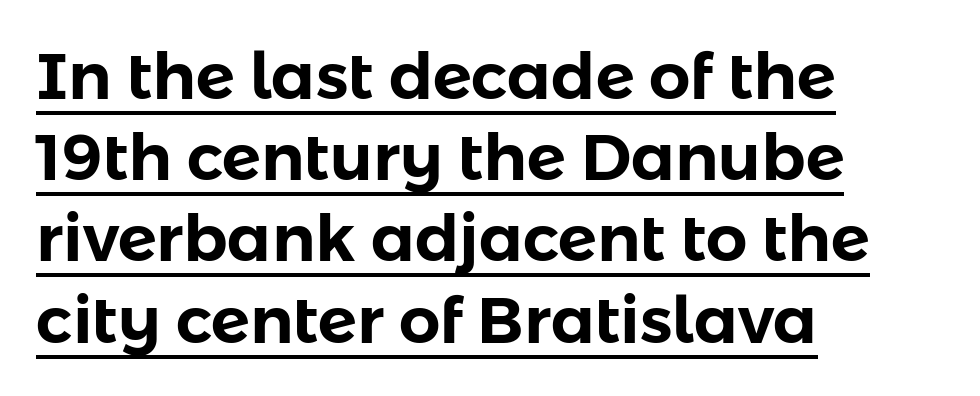
{"serif": "no", "italic": "no", "width": "normal", "stroke_contrast": "low", "x_height": "medium", "monospaced": "no", "underline": "yes", "align": "left", "line_spacing": "normal", "line_spacing_ratio": 1.25, "letter_spacing": "normal", "letter_spacing_em": 0.0, "glyph_px": 65}
